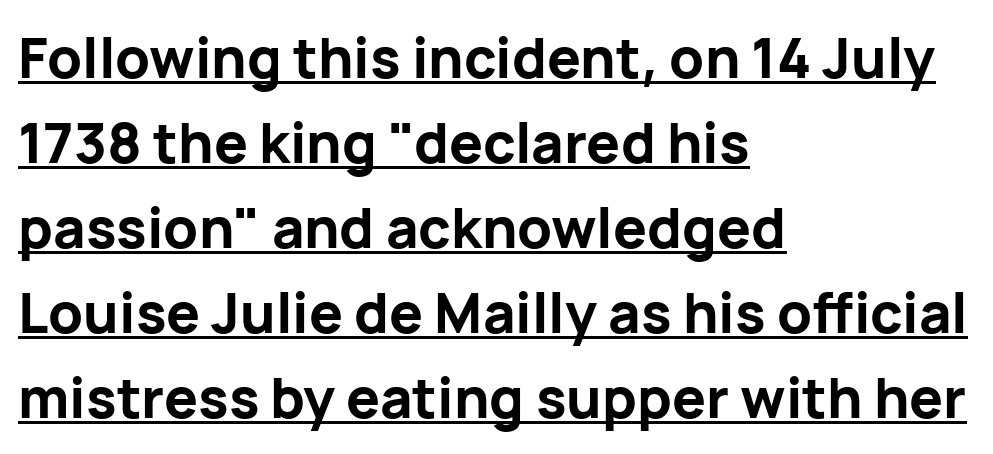
The image shows 56 px bold sans-serif type, upright; set left-aligned, normal line spacing (1.52x), normal letter spacing, underlined; low stroke contrast and a medium x-height.
